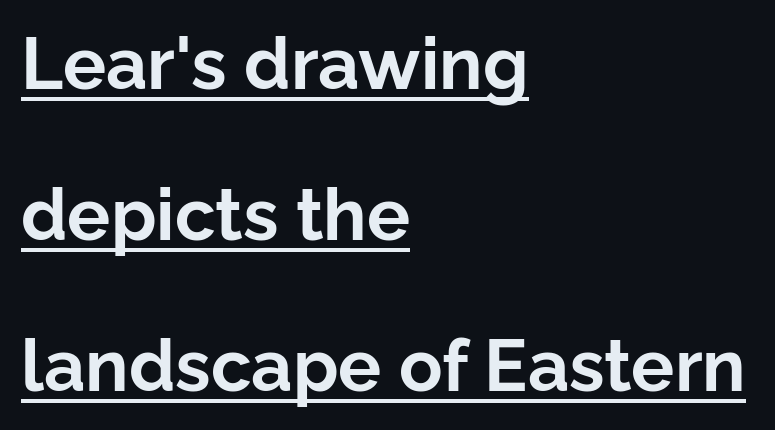
The image shows 72 px bold sans-serif type, upright; set left-aligned, loose line spacing (2.1x), normal letter spacing, underlined; low stroke contrast and a medium x-height.
